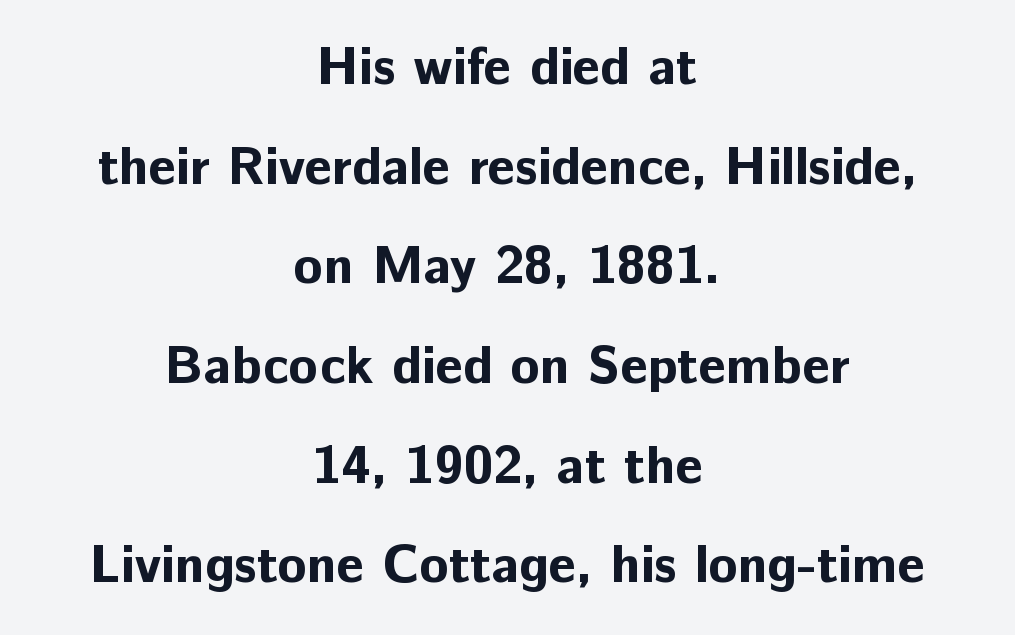
Q: Is the text bold? A: Yes.
Q: Is the text italic (slanted)? A: No, it is upright.
Q: Is the typeface a serif or a sans-serif typeface? A: Sans-serif.
Q: Is the text underlined? A: No.
Q: How is the paragraph aligned? A: Centered.
Q: Is the spacing between letters normal or unusually wide? A: Normal.
Q: Width (condensed, normal, or wide)? A: Normal.
Q: Stroke contrast? A: Low.
Q: x-height? A: Medium.
Q: Monospaced? A: No.
